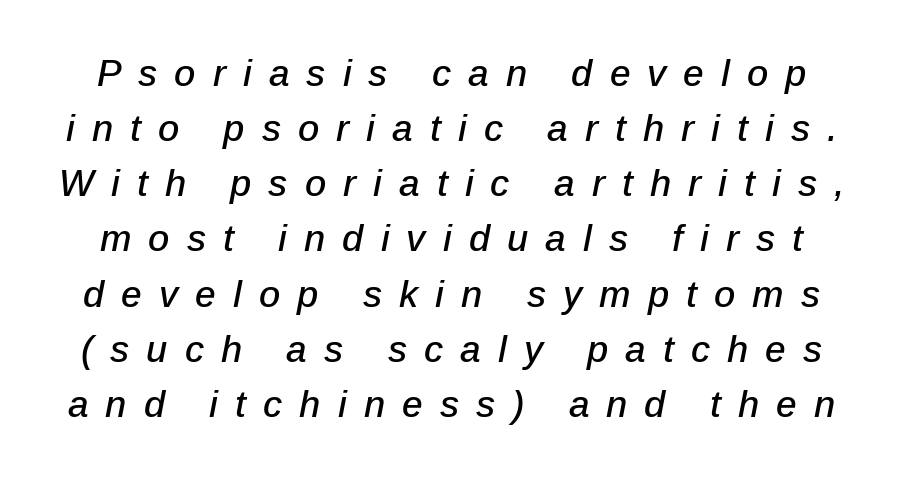
Q: Is the text italic (slanted)? A: Yes, it leans right by about 12 degrees.
Q: Is the text underlined? A: No.
Q: Is the spacing between letters normal or unusually wide? A: Unusually wide.
Q: Is the spacing between lines tight, normal or loose? A: Normal.
Q: Width (condensed, normal, or wide)? A: Normal.
Q: Stroke contrast? A: Low.
Q: x-height? A: Medium.
Q: Monospaced? A: No.
